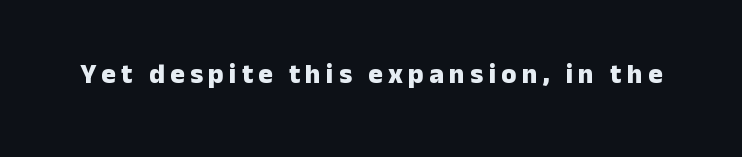
The image shows 27 px bold type, upright; set unusually wide letter spacing (+0.2 em), not underlined.
